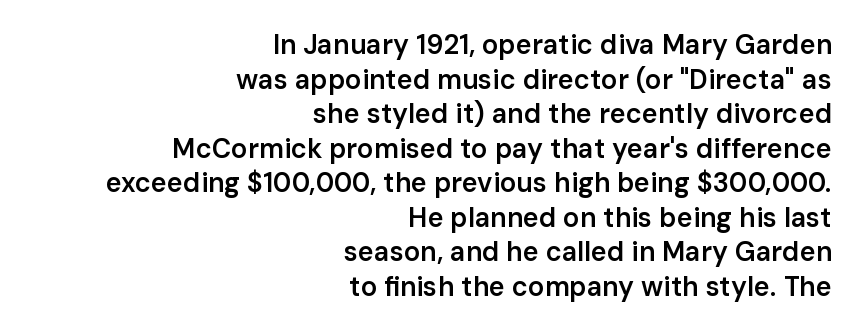
{"italic": "no", "bold": "semi", "underline": "no", "align": "right", "line_spacing": "normal", "line_spacing_ratio": 1.28, "letter_spacing": "normal", "letter_spacing_em": 0.0, "glyph_px": 27}
